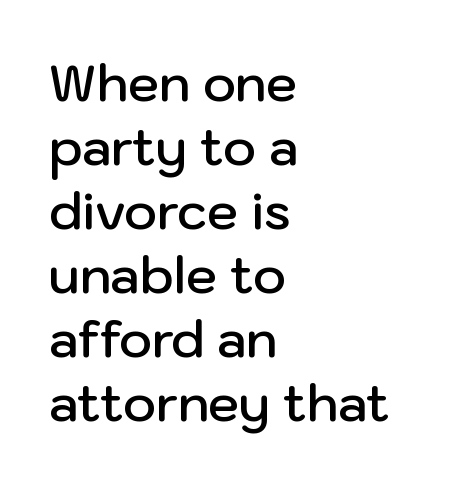
Every letter is mildly thick-stroked: semibold rather than bold. A classic flush-left, rag-right setting is used for this passage. How are the letters spaced? Ordinarily, with no added tracking. Nope, not italic — everything's standing straight. The baseline area is clear.
